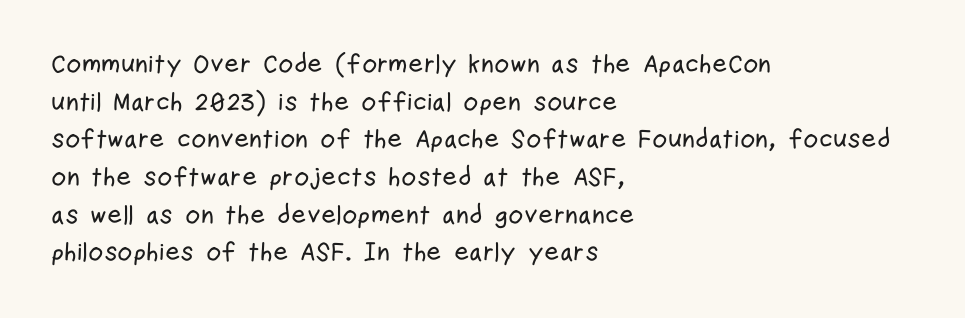
Q: Is the text italic (slanted)? A: No, it is upright.
Q: Is the text underlined? A: No.
Q: How is the paragraph aligned? A: Left-aligned.
Q: Is the spacing between letters normal or unusually wide? A: Normal.
Q: Is the spacing between lines tight, normal or loose? A: Normal.
